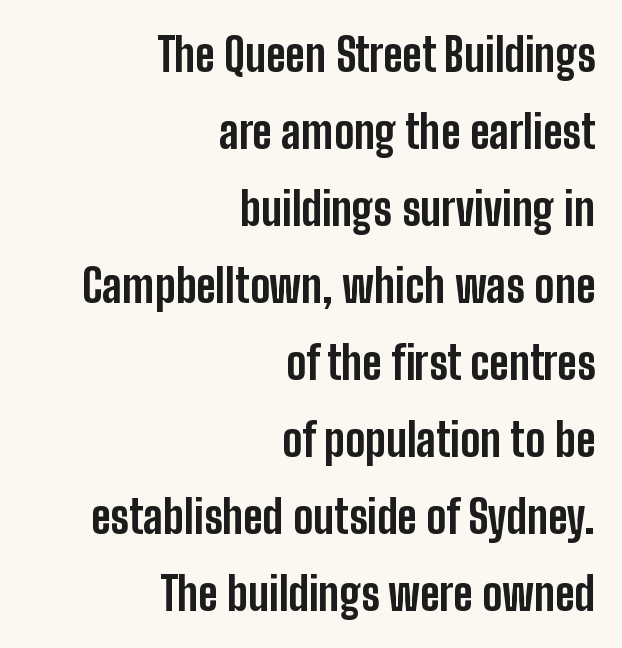
Alignment: flush right. Each glyph is drawn with heavy, bold strokes. The font family rendered here belongs to the sans-serif group. Ordinary non-slanted type is in use. Caption: standard tracking, unaltered. The passage shown is typed in a proportional face where columns would drift.
